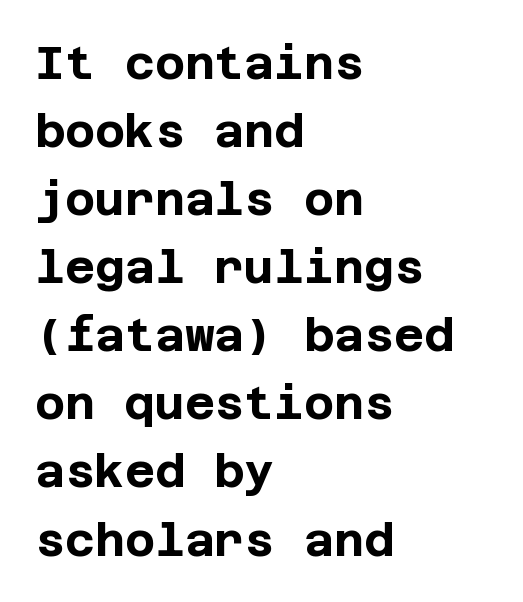
Bold? Absolutely — the strokes are thick and heavy. Caption: multi-line text, flush left, ragged right. Beneath every word, the page is bare. One glance says typical: line gaps are just what's usual. Does extra space separate the letters? No, they use regular spacing.
